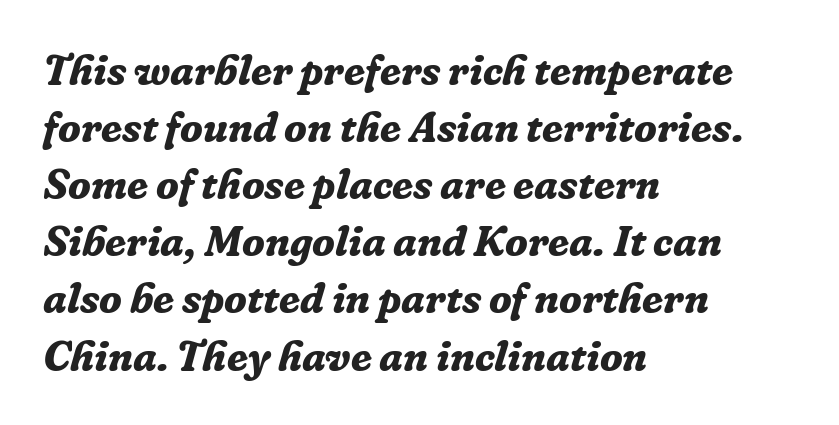
Q: Is the text bold? A: Yes.
Q: Is the text italic (slanted)? A: Yes, it leans right by about 16 degrees.
Q: Is the typeface a serif or a sans-serif typeface? A: Serif.
Q: Is the text underlined? A: No.
Q: How is the paragraph aligned? A: Left-aligned.
Q: Is the spacing between letters normal or unusually wide? A: Normal.
Q: Is the spacing between lines tight, normal or loose? A: Normal.
Q: Width (condensed, normal, or wide)? A: Normal.
Q: Stroke contrast? A: Low.
Q: x-height? A: Medium.
Q: Monospaced? A: No.
